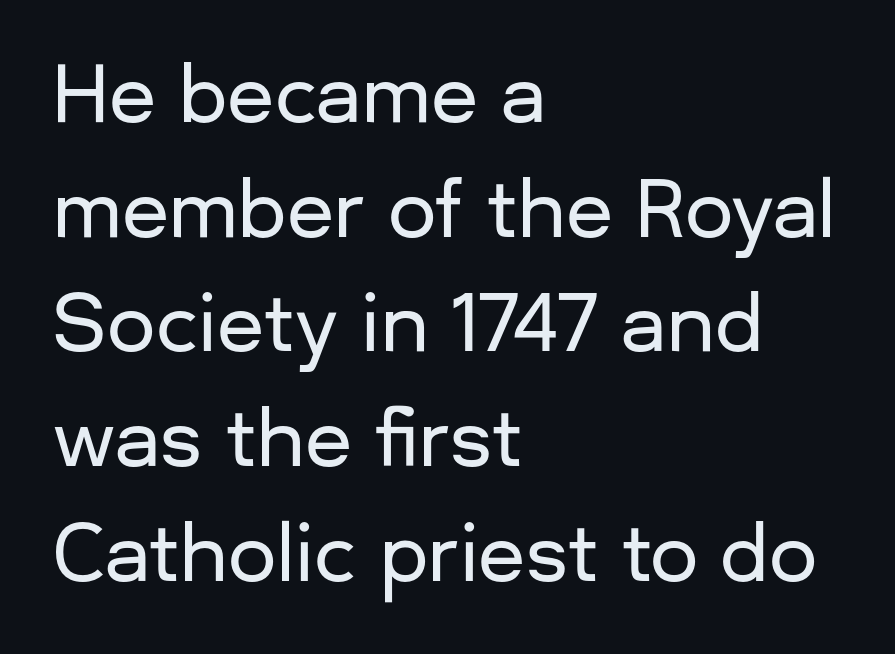
{"serif": "no", "italic": "no", "width": "normal", "stroke_contrast": "low", "x_height": "medium", "monospaced": "no", "underline": "no", "align": "left", "line_spacing": "normal", "line_spacing_ratio": 1.49, "letter_spacing": "normal", "letter_spacing_em": 0.0, "glyph_px": 77}
